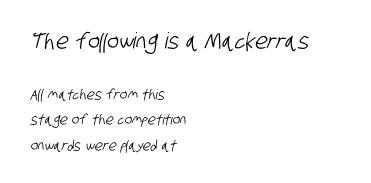
Line starts are locked; line ends wander. The block sitting higher on the canvas is the one with enlarged characters. Letter spacing: default. The specimen omits any rule beneath the text block's lines.
